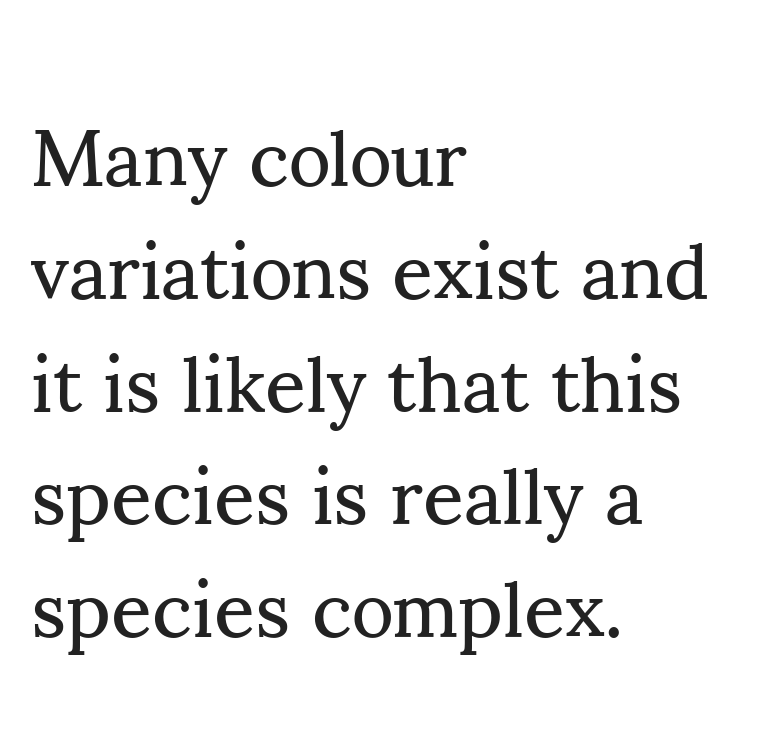
The image shows 80 px regular-weight serif type, upright; set left-aligned, normal line spacing (1.41x), normal letter spacing, not underlined; medium stroke contrast and a small x-height.
